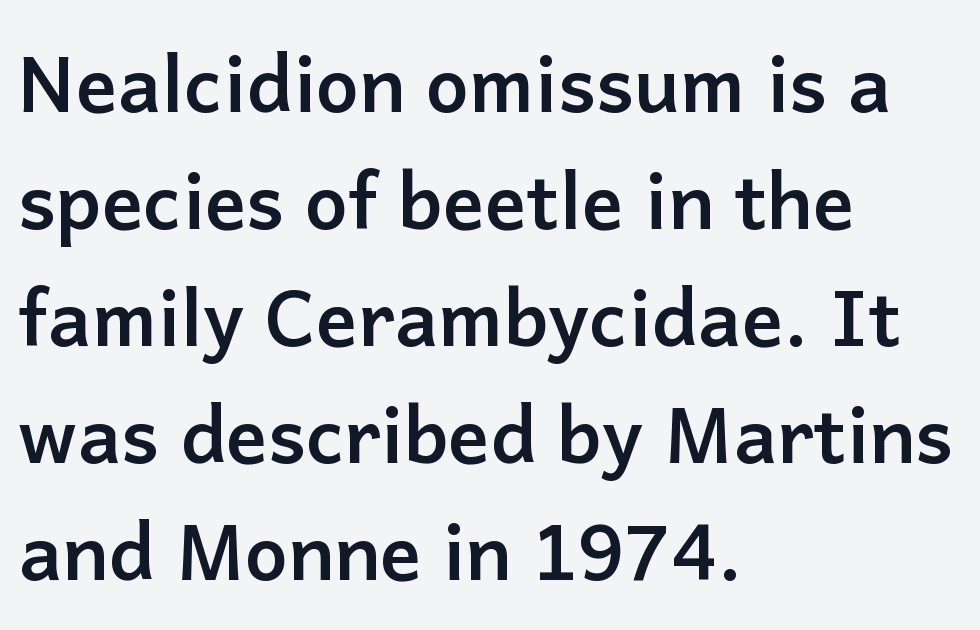
Q: Is the text bold? A: Yes.
Q: Is the text italic (slanted)? A: No, it is upright.
Q: Is the typeface a serif or a sans-serif typeface? A: Sans-serif.
Q: Is the text underlined? A: No.
Q: How is the paragraph aligned? A: Left-aligned.
Q: Is the spacing between letters normal or unusually wide? A: Normal.
Q: Is the spacing between lines tight, normal or loose? A: Normal.
Q: Width (condensed, normal, or wide)? A: Normal.
Q: Stroke contrast? A: Low.
Q: x-height? A: Medium.
Q: Monospaced? A: No.
